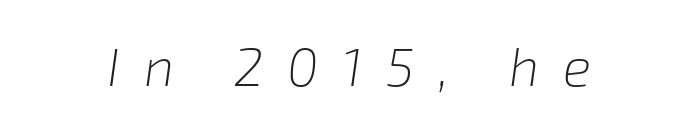
The image shows 53 px light type, italic (leaning right); set unusually wide letter spacing (+0.45 em), not underlined; low stroke contrast and a medium x-height.
